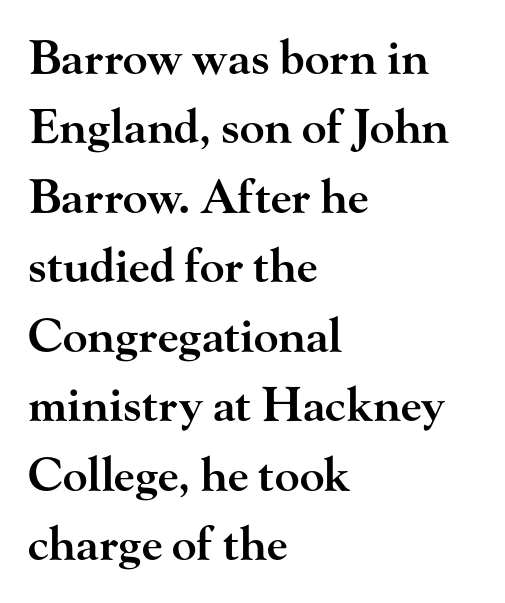
Q: Is the text bold? A: Semi-bold.
Q: Is the text italic (slanted)? A: No, it is upright.
Q: Is the typeface a serif or a sans-serif typeface? A: Serif.
Q: Is the text underlined? A: No.
Q: How is the paragraph aligned? A: Left-aligned.
Q: Is the spacing between letters normal or unusually wide? A: Normal.
Q: Is the spacing between lines tight, normal or loose? A: Normal.
Q: Width (condensed, normal, or wide)? A: Wide.
Q: Stroke contrast? A: High.
Q: x-height? A: Small.
Q: Monospaced? A: No.
